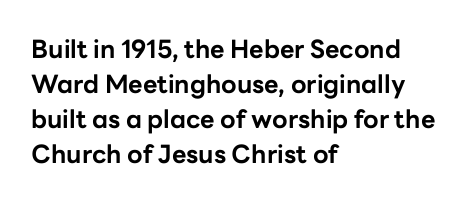
Nope, not italic — everything's standing straight. Regular leading. Teacher's note: observe the even left margin — that is flush-left alignment. The space beneath each line is pristine and unruled. Glyph-to-glyph distance matches everyday printed text.
